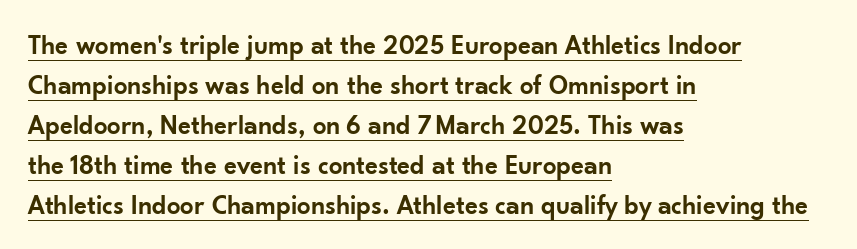
The image shows 27 px text type, upright; set left-aligned, normal line spacing (1.48x), normal letter spacing, underlined.
